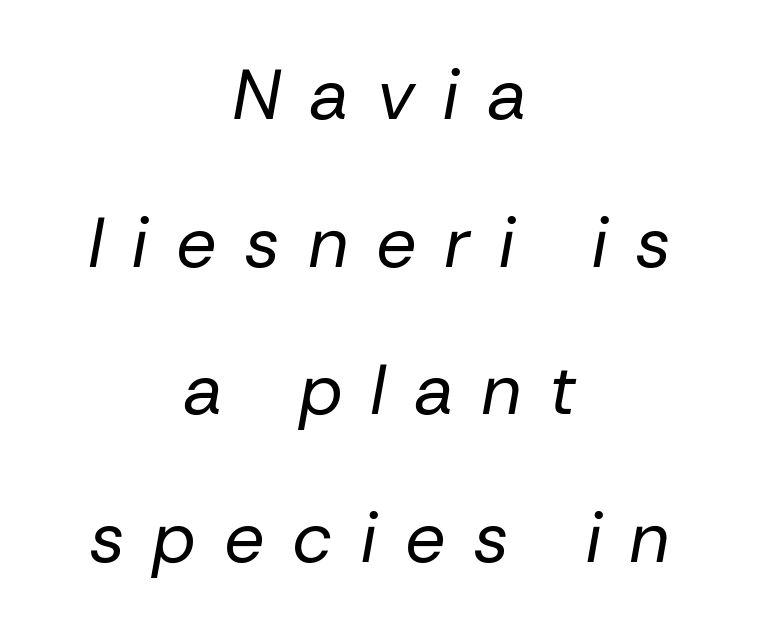
Characters follow at a spacing far wider than the type designer built in. This rendering uses center alignment, leaving both contours irregular but symmetric. Note the varied advance widths — an 'i' is clearly narrower than an 'm'. The axis of the letterforms is tilted away from vertical. The zone under the glyphs is completely vacant. This block would shrink considerably if given ordinary leading; it's expanded now.
